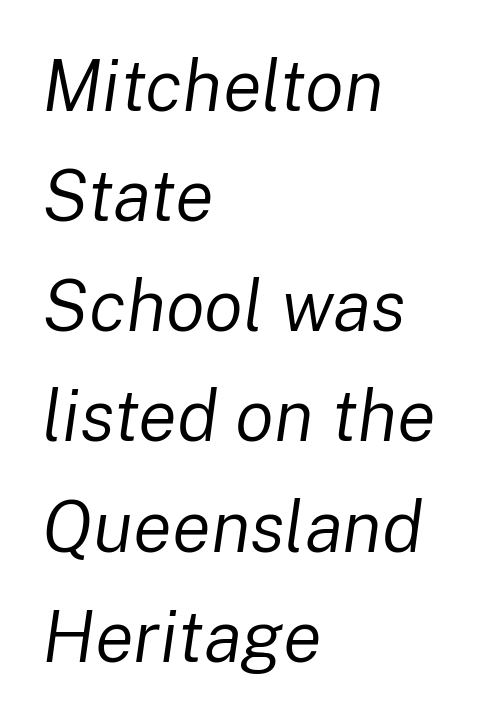
Italic: yes, the glyphs are oblique. The passage shown is not bold in any degree. Quick note: interline space is typical. Think of a printed novel: that variable character pitch is what you see here. A student would call this left alignment; a typographer would say flush left, rag right.
